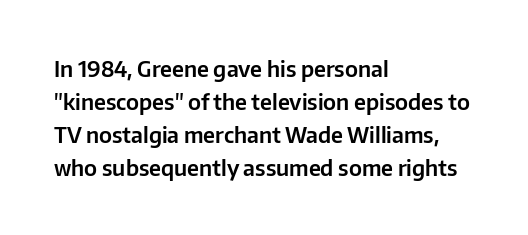
A clean baseline with only descenders dipping below it. Standard letterfit; no display-style spreading of the glyphs. Notice how descenders clear the ascenders below comfortably — that's standard leading. It's the straight-up-and-down kind of type. Does the copy run flush right? No — it runs flush left.
